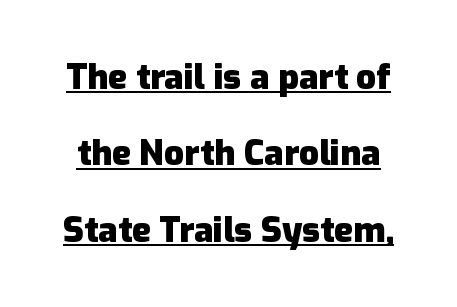
Q: Is the text bold? A: Yes.
Q: Is the text italic (slanted)? A: No, it is upright.
Q: Is the typeface a serif or a sans-serif typeface? A: Sans-serif.
Q: Is the text underlined? A: Yes.
Q: Is the spacing between letters normal or unusually wide? A: Normal.
Q: Is the spacing between lines tight, normal or loose? A: Loose.
Q: Width (condensed, normal, or wide)? A: Normal.
Q: Stroke contrast? A: Low.
Q: x-height? A: Medium.
Q: Monospaced? A: No.
